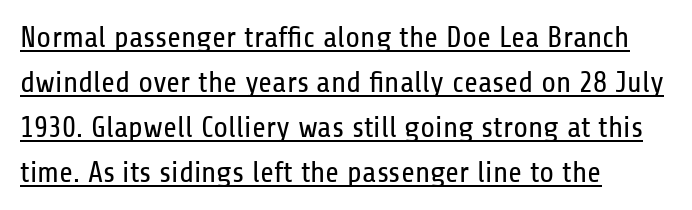
Q: Is the text bold? A: No.
Q: Is the text italic (slanted)? A: No, it is upright.
Q: Is the typeface a serif or a sans-serif typeface? A: Sans-serif.
Q: Is the text underlined? A: Yes.
Q: How is the paragraph aligned? A: Left-aligned.
Q: Is the spacing between letters normal or unusually wide? A: Normal.
Q: Is the spacing between lines tight, normal or loose? A: Normal.
Q: Width (condensed, normal, or wide)? A: Condensed.
Q: Stroke contrast? A: Low.
Q: x-height? A: Medium.
Q: Monospaced? A: No.
